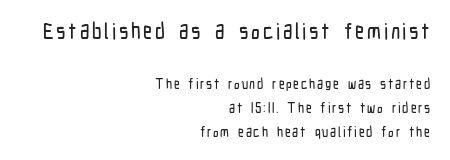
Q: Is the text italic (slanted)? A: No, it is upright.
Q: Is the text underlined? A: No.
Q: How is the paragraph aligned? A: Right-aligned.
Q: Which block of text is set in a larger size, the first (top) or the second (bottom)? A: The first (top) one.
